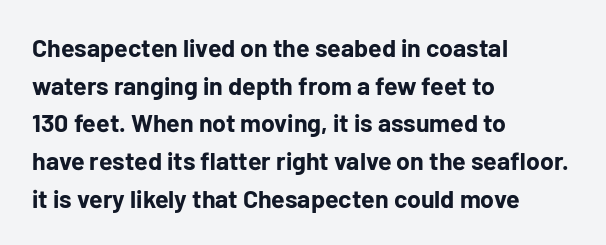
{"italic": "no", "bold": "yes", "underline": "no", "align": "left", "line_spacing": "normal", "line_spacing_ratio": 1.51, "letter_spacing": "normal", "letter_spacing_em": 0.0, "glyph_px": 25}
